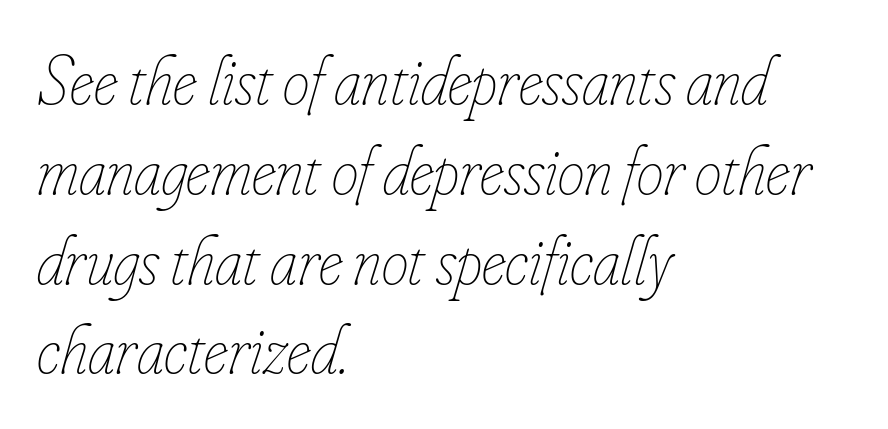
Q: Is the text bold? A: No.
Q: Is the text italic (slanted)? A: Yes, it leans right by about 16 degrees.
Q: Is the text underlined? A: No.
Q: How is the paragraph aligned? A: Left-aligned.
Q: Is the spacing between letters normal or unusually wide? A: Normal.
Q: Is the spacing between lines tight, normal or loose? A: Normal.
Q: Width (condensed, normal, or wide)? A: Condensed.
Q: Stroke contrast? A: Low.
Q: x-height? A: Small.
Q: Monospaced? A: No.
